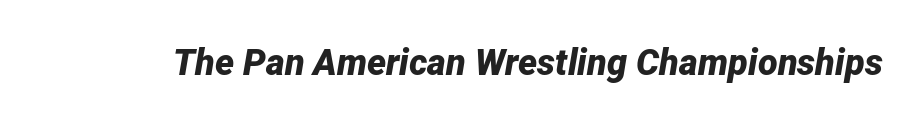
Q: Is the text bold? A: Yes.
Q: Is the text italic (slanted)? A: Yes, it leans right by about 12 degrees.
Q: Is the text underlined? A: No.
Q: Is the spacing between letters normal or unusually wide? A: Normal.
Q: Width (condensed, normal, or wide)? A: Normal.
Q: Stroke contrast? A: Low.
Q: x-height? A: Medium.
Q: Monospaced? A: No.
